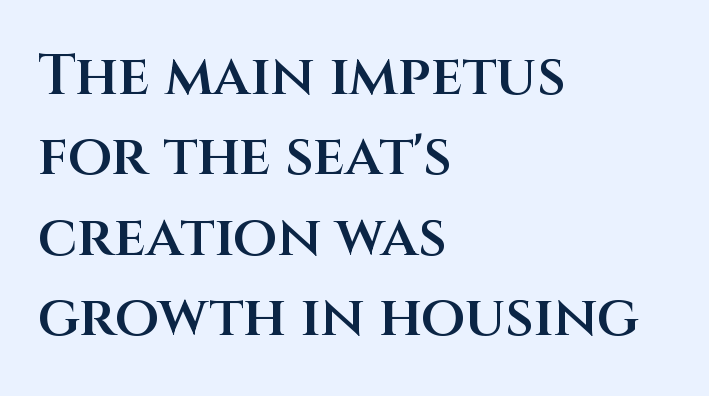
The horizontal fit of the characters is conventional and even. Is this a fixed-width face? No — the glyphs have proportional, varying widths. Emphasis by weight is partial: semibold. Characters remain perfectly vertical along every line.
